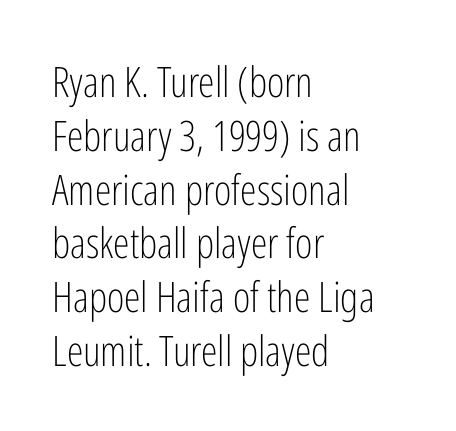
Q: Is the text bold? A: No.
Q: Is the text italic (slanted)? A: No, it is upright.
Q: Is the typeface a serif or a sans-serif typeface? A: Sans-serif.
Q: Is the text underlined? A: No.
Q: How is the paragraph aligned? A: Left-aligned.
Q: Is the spacing between letters normal or unusually wide? A: Normal.
Q: Is the spacing between lines tight, normal or loose? A: Normal.
Q: Width (condensed, normal, or wide)? A: Condensed.
Q: Stroke contrast? A: Low.
Q: x-height? A: Medium.
Q: Monospaced? A: No.
